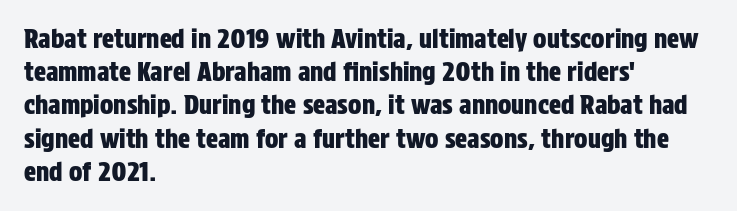
Q: Is the text italic (slanted)? A: No, it is upright.
Q: Is the text underlined? A: No.
Q: How is the paragraph aligned? A: Left-aligned.
Q: Is the spacing between letters normal or unusually wide? A: Normal.
Q: Is the spacing between lines tight, normal or loose? A: Normal.
